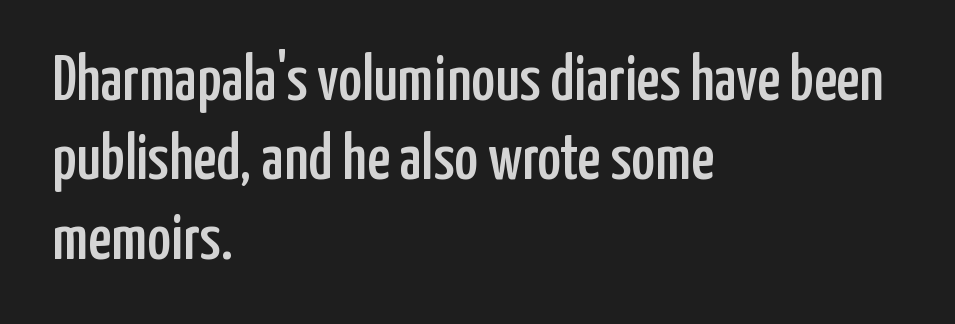
These lines are composed in type without serifs. The face used here is proportionally spaced, like ordinary book or web type. Horizontally, the lines are justified to the leading edge only. Words float on clear page, feet unadorned.
